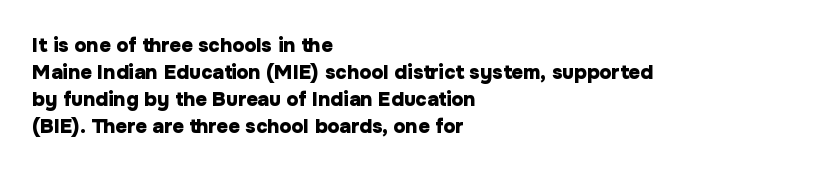
The image shows 20 px bold type, upright; set left-aligned, normal line spacing (1.35x), normal letter spacing, not underlined.
